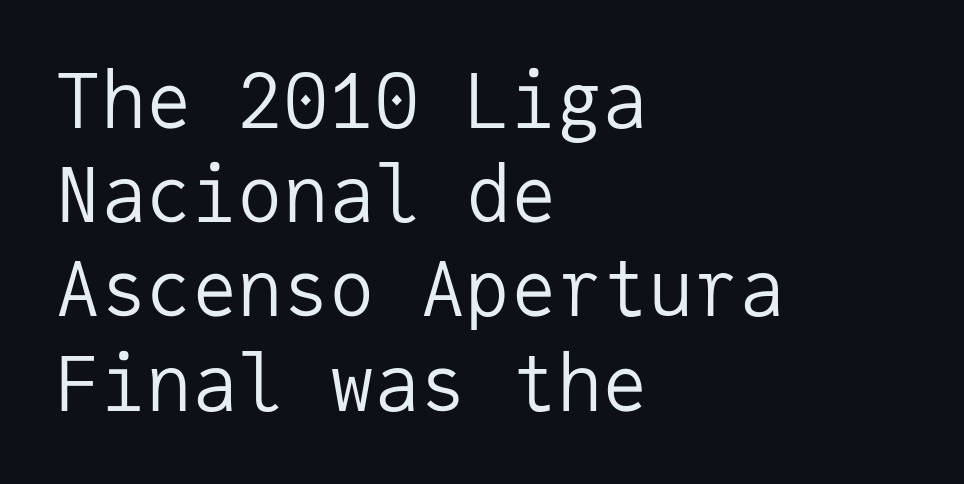
Q: Is the text bold? A: No.
Q: Is the text italic (slanted)? A: No, it is upright.
Q: Is the typeface a serif or a sans-serif typeface? A: Sans-serif.
Q: Is the text underlined? A: No.
Q: How is the paragraph aligned? A: Left-aligned.
Q: Is the spacing between letters normal or unusually wide? A: Normal.
Q: Width (condensed, normal, or wide)? A: Normal.
Q: Stroke contrast? A: Low.
Q: x-height? A: Medium.
Q: Monospaced? A: Yes.
